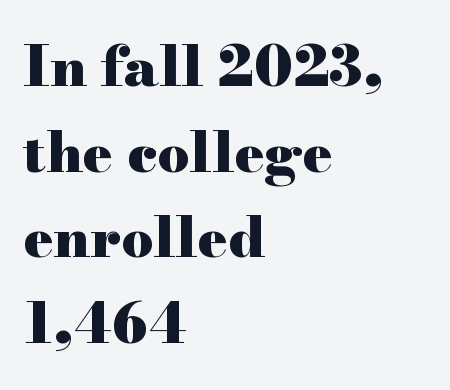
Proportional: the letters do not fall into vertical columns. Underlining? Definitely not there. Here the glyphs are tracked normally, forming tight word shapes. The text block is weighted toward the left margin, trailing off unevenly rightward. When letters stand straight like this, we call the style roman or upright.
